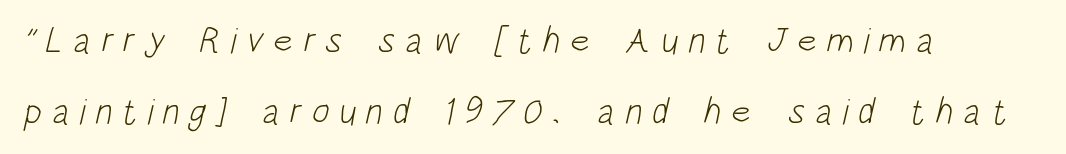
The passage shown is typed in a proportional face where columns would drift. The space beneath each line is pristine and unruled. Visually the block forms a straight wall on the left and a jagged coastline on the right. What stands out about the letter spacing? Its width — letters are far apart. The passage shown is not bold in any degree.
